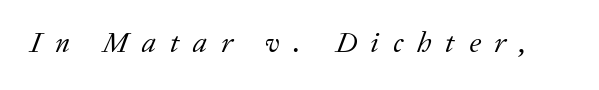
{"serif": "yes", "italic": "yes", "lean": "right", "slant_degrees": 20, "bold": "no", "weight": "regular", "width": "normal", "stroke_contrast": "low", "x_height": "medium", "monospaced": "no", "underline": "no", "letter_spacing": "wide", "letter_spacing_em": 0.48, "glyph_px": 29}
